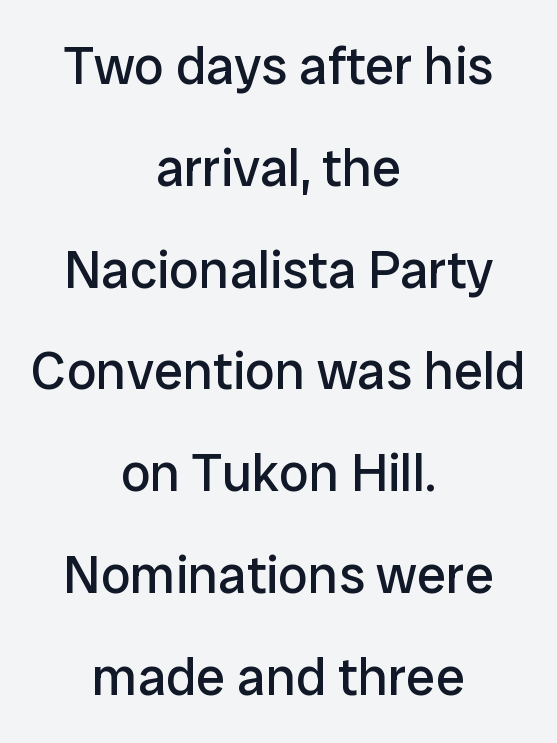
{"serif": "no", "italic": "no", "bold": "no", "weight": "regular", "width": "normal", "stroke_contrast": "low", "x_height": "medium", "monospaced": "no", "underline": "no", "align": "center", "line_spacing": "loose", "line_spacing_ratio": 1.92, "letter_spacing": "normal", "letter_spacing_em": 0.0, "glyph_px": 53}
